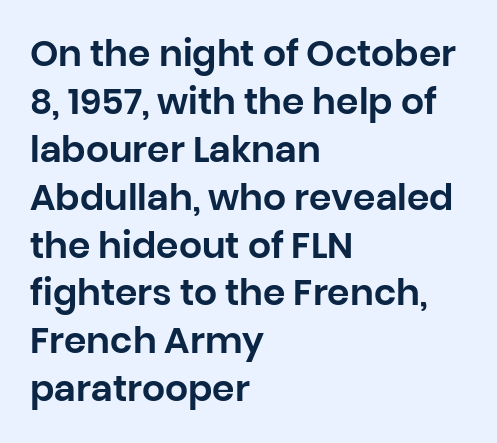
These lines keep a tight, regular rhythm from letter to letter. In CSS terms this would be text-align: left. How would I describe the line gaps? Plain and ordinary. Spacing verdict: proportional, widths tailored to each character.
